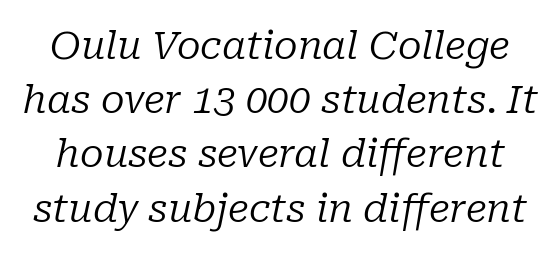
{"serif": "yes", "italic": "yes", "lean": "right", "slant_degrees": 10, "bold": "no", "weight": "regular", "width": "normal", "stroke_contrast": "low", "x_height": "medium", "monospaced": "no", "underline": "no", "line_spacing": "normal", "line_spacing_ratio": 1.39, "letter_spacing": "normal", "letter_spacing_em": 0.0, "glyph_px": 39}
